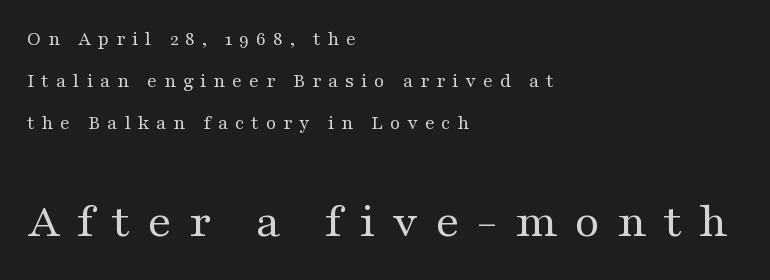
Q: Is the text bold? A: No.
Q: Is the text italic (slanted)? A: No, it is upright.
Q: Is the typeface a serif or a sans-serif typeface? A: Serif.
Q: Is the text underlined? A: No.
Q: How is the paragraph aligned? A: Left-aligned.
Q: Is the spacing between letters normal or unusually wide? A: Unusually wide.
Q: Is the spacing between lines tight, normal or loose? A: Loose.
Q: Which block of text is set in a larger size, the first (top) or the second (bottom)? A: The second (bottom) one.
Q: Width (condensed, normal, or wide)? A: Wide.
Q: Stroke contrast? A: Medium.
Q: x-height? A: Medium.
Q: Monospaced? A: No.
